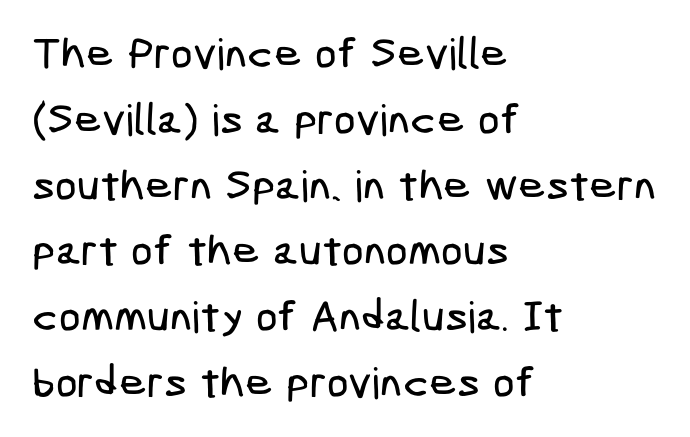
The image shows 43 px condensed sans-serif type; set left-aligned, normal line spacing (1.53x), normal letter spacing, not underlined; low stroke contrast and a medium x-height.
